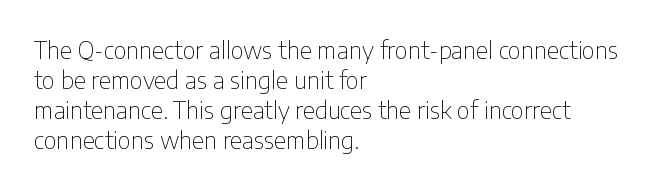
Q: Is the text bold? A: No.
Q: Is the text italic (slanted)? A: No, it is upright.
Q: Is the text underlined? A: No.
Q: How is the paragraph aligned? A: Left-aligned.
Q: Is the spacing between letters normal or unusually wide? A: Normal.
Q: Is the spacing between lines tight, normal or loose? A: Normal.
